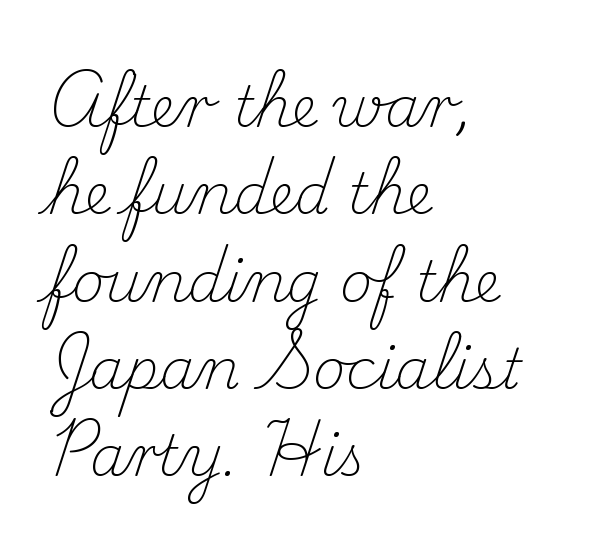
Spacing verdict: proportional, widths tailored to each character. The passage shown is not underscored anywhere. A typesetter would label this face a serif. How would I describe the line gaps? Plain and ordinary.
